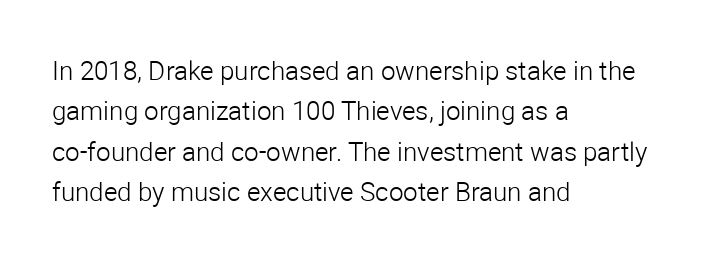
Check the space under the baseline: it is left empty. The type sits square on the baseline with zero lean. Line spacing here is normal. Casual observation: everything's shoved over to the left. Honestly, the letter spacing is just normal — you wouldn't notice it.
